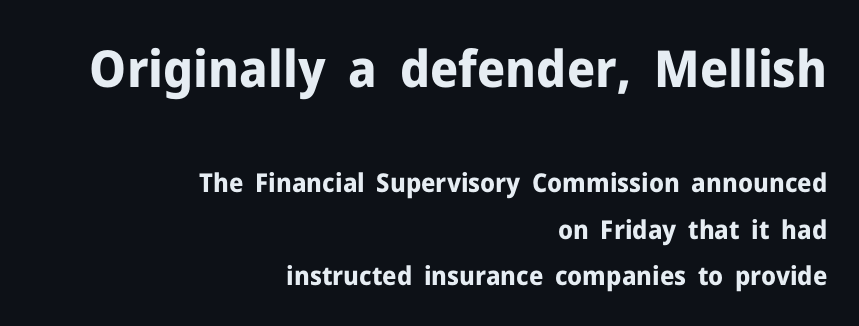
The image shows 51 px bold sans-serif type, upright; set right-aligned, line spacing 1.79x, normal letter spacing, not underlined; the first (top) block is 1.96x larger; low stroke contrast and a medium x-height.
